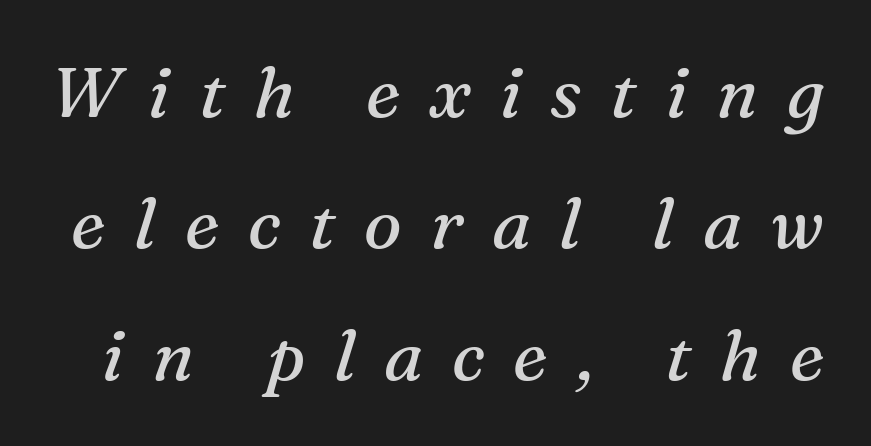
Q: Is the text bold? A: No.
Q: Is the text italic (slanted)? A: Yes, it leans right by about 16 degrees.
Q: Is the typeface a serif or a sans-serif typeface? A: Serif.
Q: Is the text underlined? A: No.
Q: Is the spacing between letters normal or unusually wide? A: Unusually wide.
Q: Width (condensed, normal, or wide)? A: Normal.
Q: Stroke contrast? A: Medium.
Q: x-height? A: Medium.
Q: Monospaced? A: No.
